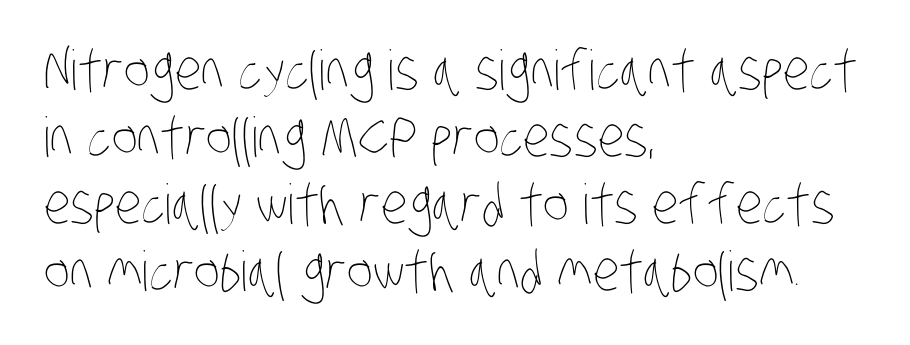
The image shows 55 px thin, condensed type; set left-aligned, line spacing 1.22x, normal letter spacing, not underlined; low stroke contrast and a large x-height.
